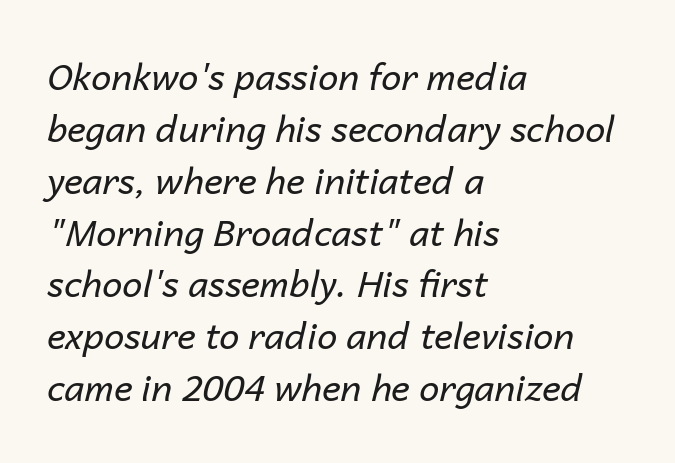
{"italic": "yes", "lean": "right", "slant_degrees": 14, "bold": "no", "weight": "regular", "width": "normal", "stroke_contrast": "low", "x_height": "medium", "monospaced": "no", "underline": "no", "align": "left", "line_spacing": "normal", "line_spacing_ratio": 1.44, "letter_spacing": "normal", "letter_spacing_em": 0.0, "glyph_px": 36}
